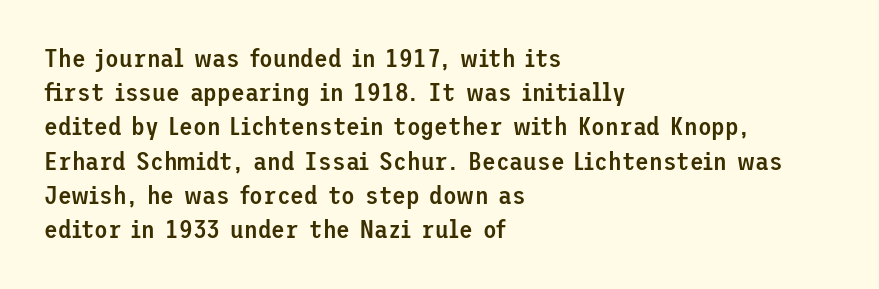
Compared with typical body copy, the letter spacing here is the same. Words float on clear page, feet unadorned. This is the regular roman posture of the typeface. The strokes are fattened partway — semibold, not bold.
